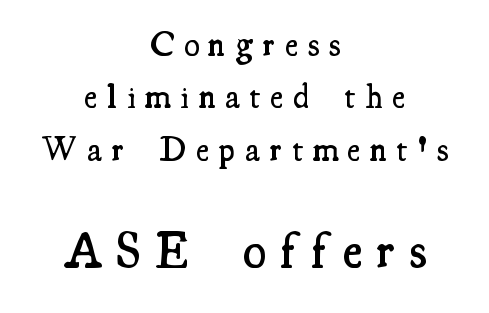
{"serif": "yes", "italic": "no", "bold": "semi", "weight": "semibold", "width": "condensed", "stroke_contrast": "medium", "x_height": "small", "monospaced": "no", "underline": "no", "align": "center", "line_spacing": "normal", "line_spacing_ratio": 1.5, "letter_spacing": "wide", "letter_spacing_em": 0.29, "larger_block": "second", "size_ratio": 1.49, "glyph_px": 52}
